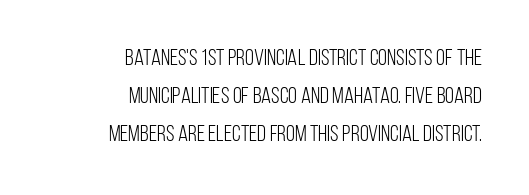
Italic: no, the glyphs are upright roman. Descender tails drop into unmarked territory. The rag falls on the left side of this text block. Stem width sits at or under what a default text font uses.
